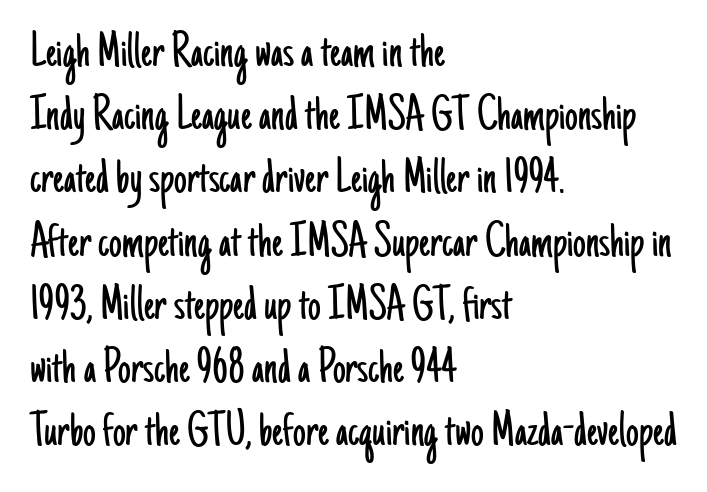
{"serif": "no", "italic": "no", "bold": "no", "weight": "light", "width": "condensed", "stroke_contrast": "low", "x_height": "small", "monospaced": "no", "underline": "no", "align": "left", "line_spacing_ratio": 1.24, "letter_spacing": "normal", "letter_spacing_em": 0.0, "glyph_px": 51}
